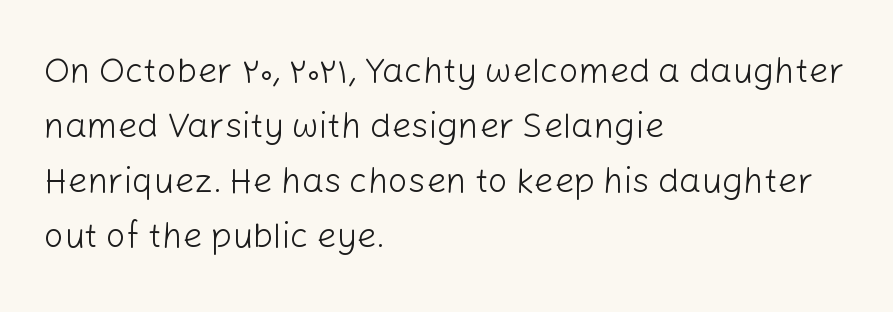
The image shows 35 px light sans-serif type, upright; set left-aligned, normal line spacing (1.57x), normal letter spacing, not underlined; low stroke contrast and a medium x-height.
